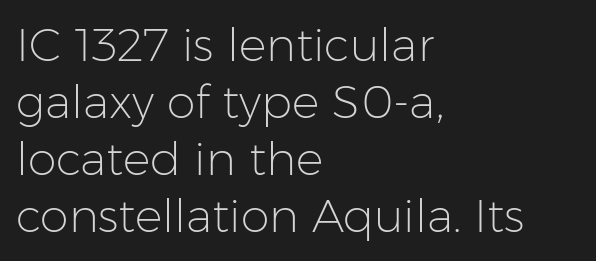
The image shows 46 px light sans-serif type, upright; set left-aligned, line spacing 1.24x, normal letter spacing, not underlined; low stroke contrast and a medium x-height.
